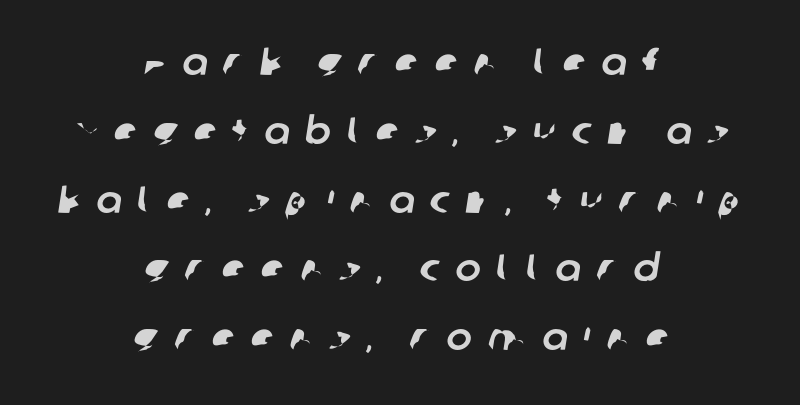
The image shows 38 px sans-serif type; set centered, line spacing 1.81x, unusually wide letter spacing (+0.41 em), not underlined; low stroke contrast and a large x-height.
